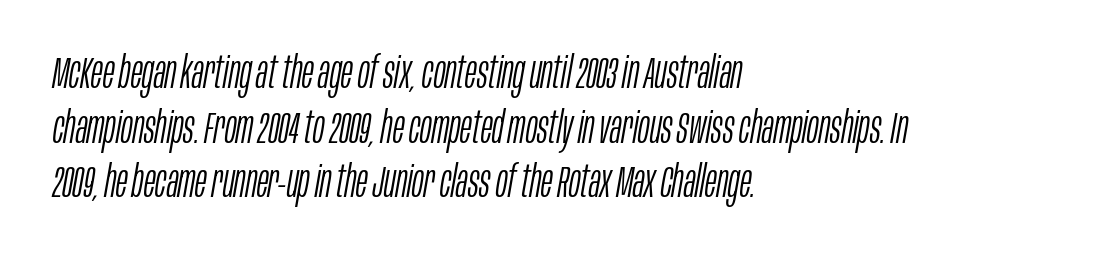
The image shows 44 px light, condensed type, italic (leaning right); set left-aligned, line spacing 1.24x, normal letter spacing, not underlined; low stroke contrast and a large x-height.
